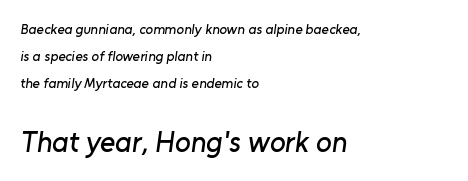
Q: Is the typeface a serif or a sans-serif typeface? A: Sans-serif.
Q: Is the text underlined? A: No.
Q: How is the paragraph aligned? A: Left-aligned.
Q: Is the spacing between letters normal or unusually wide? A: Normal.
Q: Is the spacing between lines tight, normal or loose? A: Loose.
Q: Which block of text is set in a larger size, the first (top) or the second (bottom)? A: The second (bottom) one.
Q: Width (condensed, normal, or wide)? A: Normal.
Q: Stroke contrast? A: Low.
Q: x-height? A: Medium.
Q: Monospaced? A: No.
